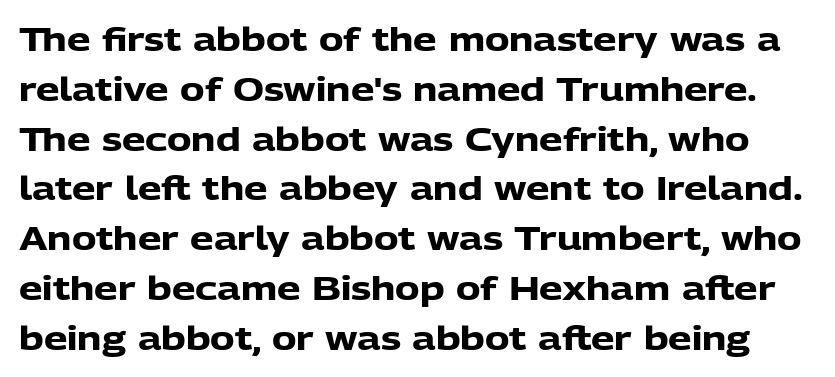
Q: Is the text bold? A: Yes.
Q: Is the text italic (slanted)? A: No, it is upright.
Q: Is the typeface a serif or a sans-serif typeface? A: Sans-serif.
Q: Is the text underlined? A: No.
Q: Is the spacing between letters normal or unusually wide? A: Normal.
Q: Is the spacing between lines tight, normal or loose? A: Normal.
Q: Width (condensed, normal, or wide)? A: Normal.
Q: Stroke contrast? A: Low.
Q: x-height? A: Medium.
Q: Monospaced? A: No.
